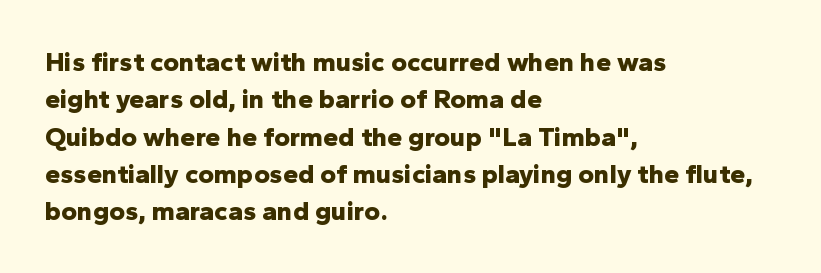
The image shows 27 px bold type, upright; set left-aligned, normal line spacing (1.38x), normal letter spacing, not underlined.
